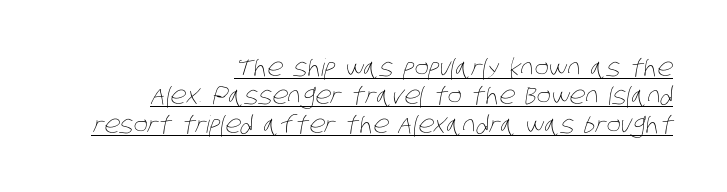
The image shows 24 px text type; set right-aligned, line spacing 1.18x, normal letter spacing, underlined.
